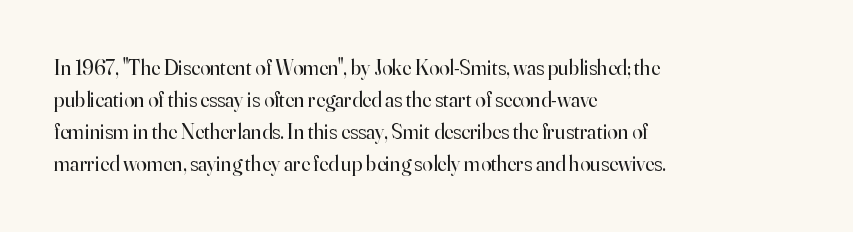
Q: Is the text bold? A: No.
Q: Is the text italic (slanted)? A: No, it is upright.
Q: Is the text underlined? A: No.
Q: How is the paragraph aligned? A: Left-aligned.
Q: Is the spacing between letters normal or unusually wide? A: Normal.
Q: Is the spacing between lines tight, normal or loose? A: Normal.
